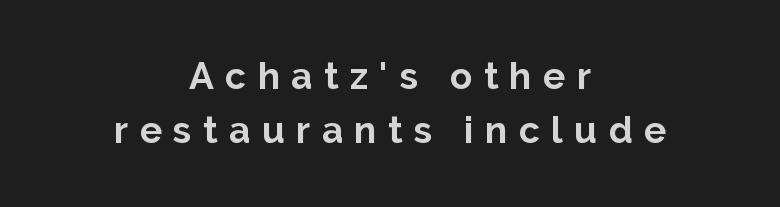
The image shows 37 px bold sans-serif type, upright; set centered, normal line spacing (1.47x), unusually wide letter spacing (+0.31 em), not underlined; low stroke contrast and a medium x-height.
